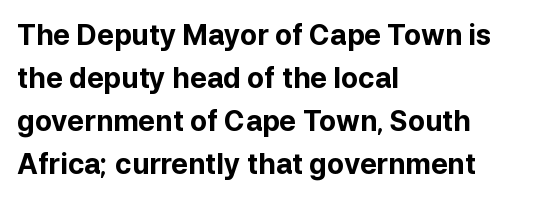
The image shows 28 px bold sans-serif type, upright; set left-aligned, normal line spacing (1.53x), normal letter spacing, not underlined; low stroke contrast and a medium x-height.
